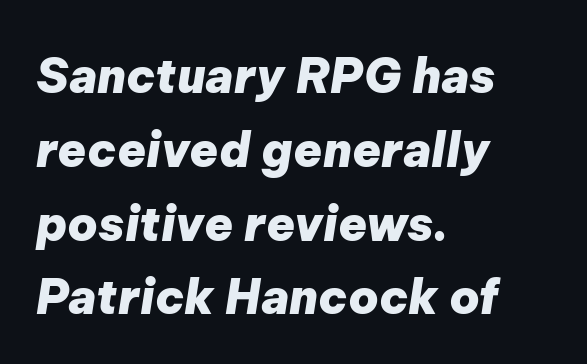
The image shows 47 px heavy type, italic (leaning right); set left-aligned, normal line spacing (1.57x), normal letter spacing, not underlined; low stroke contrast and a medium x-height.
